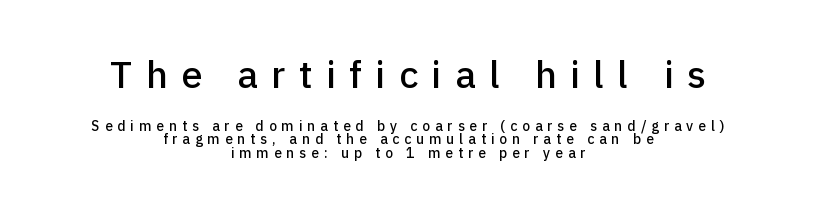
The image shows 38 px sans-serif type, upright; set centered, tight line spacing (0.96x), unusually wide letter spacing (+0.35 em), not underlined; the first (top) block is 2.71x larger; low stroke contrast and a medium x-height.
